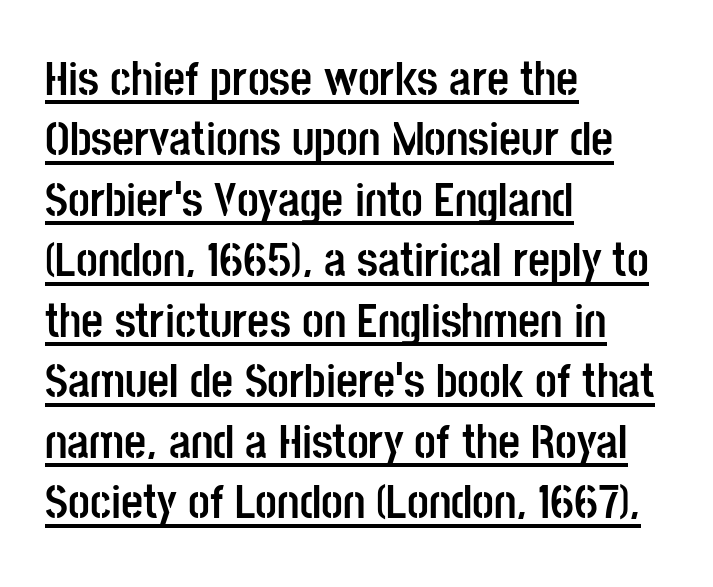
The image shows 48 px semibold, condensed sans-serif type, upright; set left-aligned, normal line spacing (1.26x), normal letter spacing, underlined; low stroke contrast and a large x-height.
